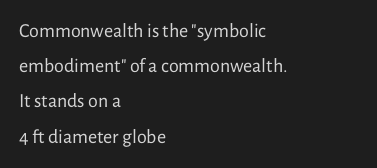
{"italic": "no", "bold": "no", "underline": "no", "align": "left", "line_spacing_ratio": 1.76, "letter_spacing": "normal", "letter_spacing_em": 0.0, "glyph_px": 20}
